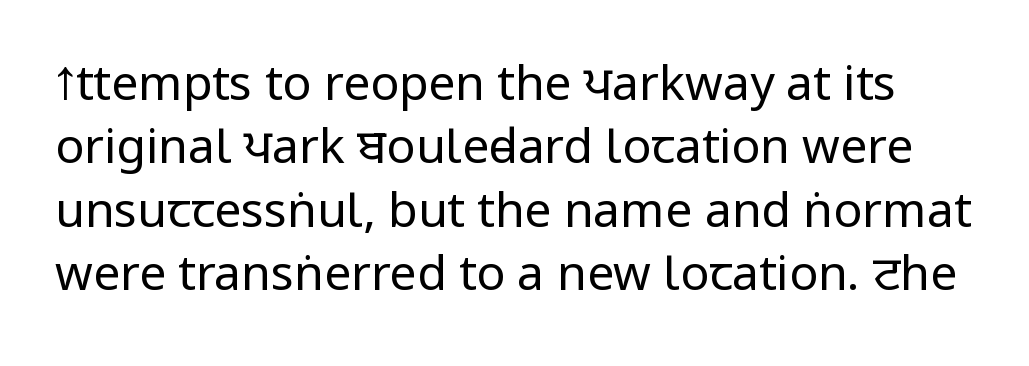
{"serif": "no", "italic": "no", "bold": "no", "weight": "regular", "width": "condensed", "stroke_contrast": "low", "x_height": "large", "monospaced": "no", "underline": "no", "line_spacing": "normal", "line_spacing_ratio": 1.32, "letter_spacing": "normal", "letter_spacing_em": 0.0, "glyph_px": 48}
